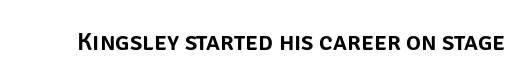
The image shows 25 px text type, upright; set normal letter spacing, not underlined.
